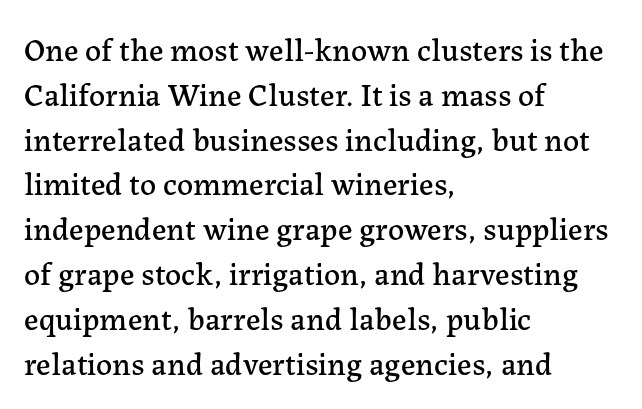
The line-height multiplier appears to be the usual default. Only glyphs here, with clear space below each row. A typesetter would mark this as roman, not italic. Compared with a centered layout, this one pins lines to the left instead.
